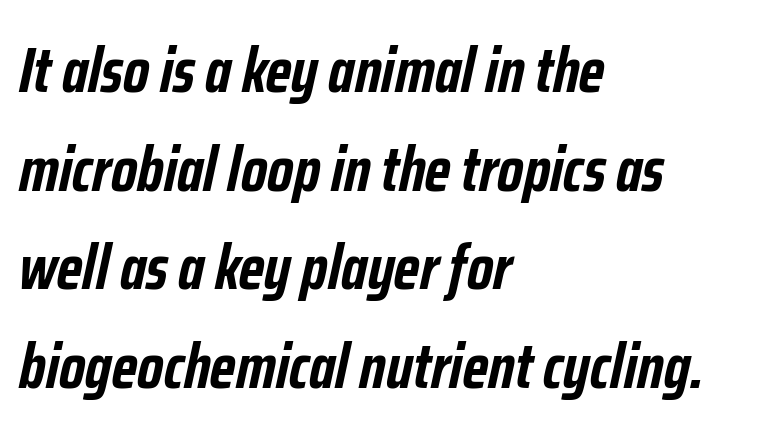
Q: Is the text bold? A: Yes.
Q: Is the text italic (slanted)? A: Yes, it leans right by about 12 degrees.
Q: Is the text underlined? A: No.
Q: How is the paragraph aligned? A: Left-aligned.
Q: Is the spacing between letters normal or unusually wide? A: Normal.
Q: Is the spacing between lines tight, normal or loose? A: Normal.
Q: Width (condensed, normal, or wide)? A: Condensed.
Q: Stroke contrast? A: Low.
Q: x-height? A: Medium.
Q: Monospaced? A: No.
